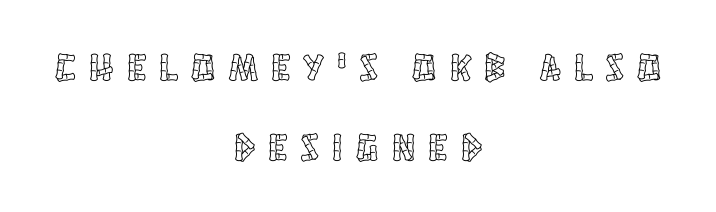
The image shows 39 px condensed type, upright; set centered, loose line spacing (2.05x), unusually wide letter spacing (+0.35 em), not underlined; a large x-height.
